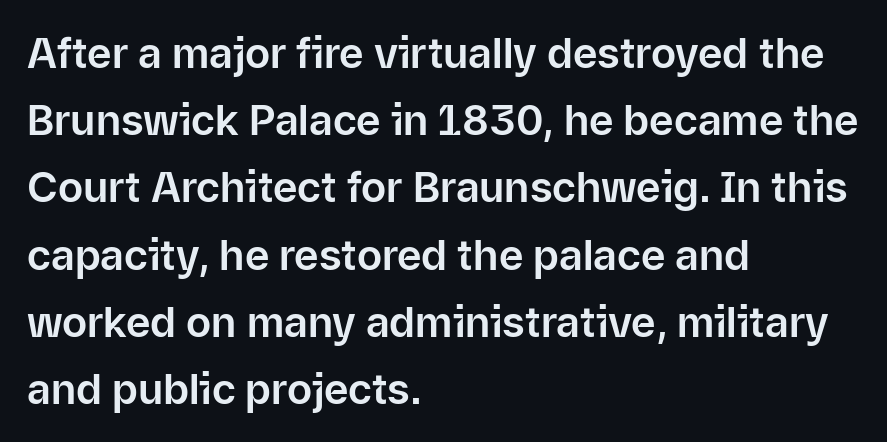
Q: Is the text italic (slanted)? A: No, it is upright.
Q: Is the typeface a serif or a sans-serif typeface? A: Sans-serif.
Q: Is the text underlined? A: No.
Q: How is the paragraph aligned? A: Left-aligned.
Q: Is the spacing between letters normal or unusually wide? A: Normal.
Q: Is the spacing between lines tight, normal or loose? A: Normal.
Q: Width (condensed, normal, or wide)? A: Normal.
Q: Stroke contrast? A: Low.
Q: x-height? A: Medium.
Q: Monospaced? A: No.
